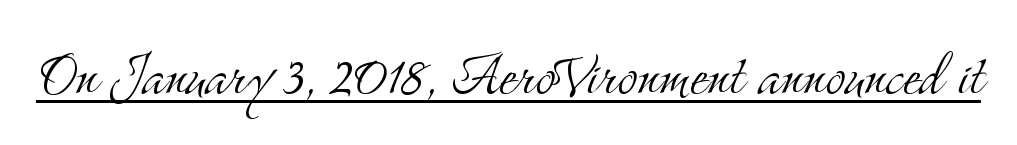
The image shows 75 px light, condensed serif type; set normal letter spacing, underlined; medium stroke contrast and a small x-height.
